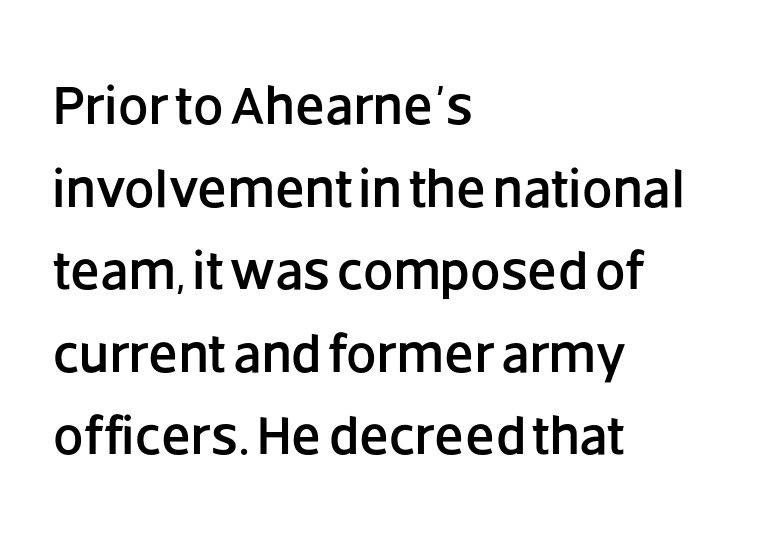
The image shows 54 px sans-serif type, upright; set left-aligned, normal line spacing (1.53x), normal letter spacing, not underlined; low stroke contrast and a large x-height.
